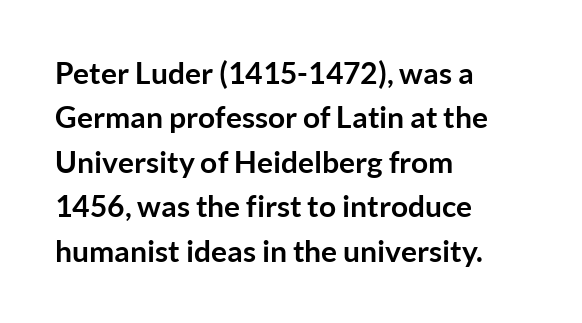
The image shows 30 px semibold sans-serif type, upright; set left-aligned, normal line spacing (1.48x), normal letter spacing, not underlined; low stroke contrast and a medium x-height.
